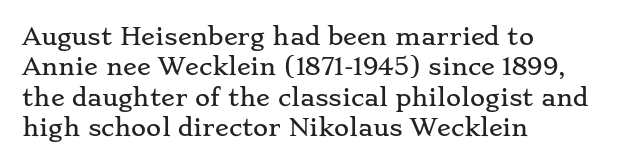
{"italic": "no", "underline": "no", "align": "left", "line_spacing": "normal", "line_spacing_ratio": 1.32, "letter_spacing": "normal", "letter_spacing_em": 0.0, "glyph_px": 23}
